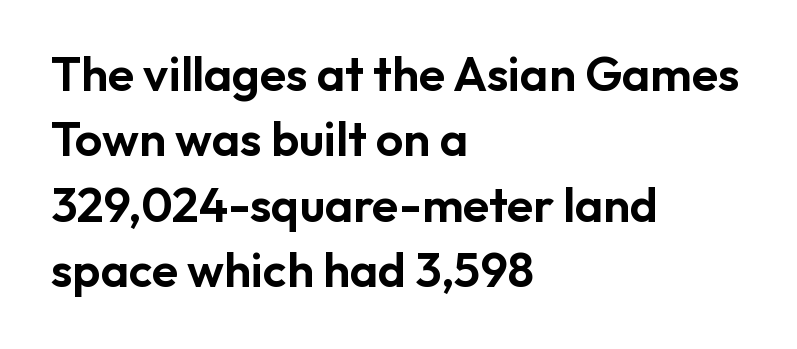
Q: Is the text italic (slanted)? A: No, it is upright.
Q: Is the typeface a serif or a sans-serif typeface? A: Sans-serif.
Q: Is the text underlined? A: No.
Q: How is the paragraph aligned? A: Left-aligned.
Q: Is the spacing between letters normal or unusually wide? A: Normal.
Q: Is the spacing between lines tight, normal or loose? A: Normal.
Q: Width (condensed, normal, or wide)? A: Normal.
Q: Stroke contrast? A: Low.
Q: x-height? A: Medium.
Q: Monospaced? A: No.
